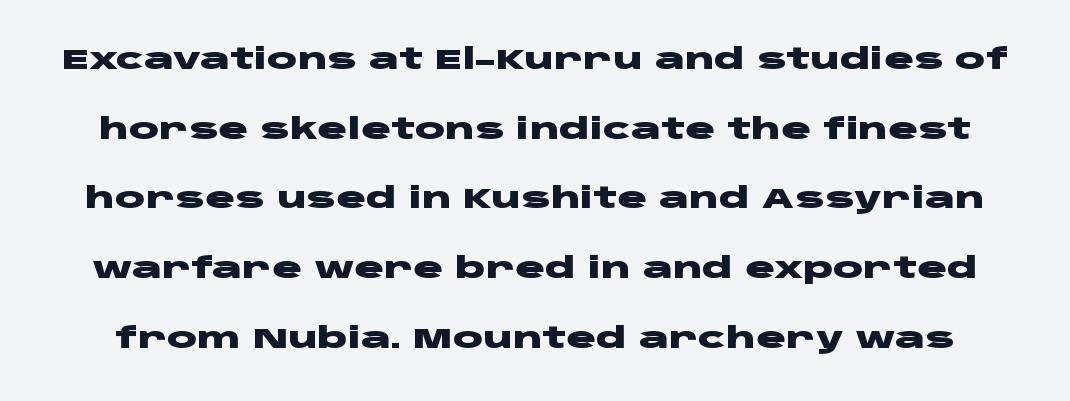
The image shows 28 px heavy, wide sans-serif type, upright; set loose line spacing (2.49x), normal letter spacing, not underlined; low stroke contrast and a large x-height.
